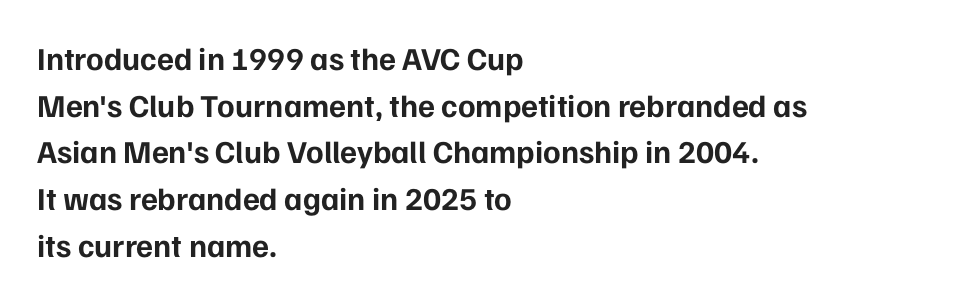
This block has exactly the height ordinary leading produces. Is the block centered? No — it sits flush against the left margin. I'd describe the lettering as bold — thick and assertive. The zone under the glyphs is completely vacant. The letters carry no serifs — their stems end cleanly without finishing strokes. Here the glyphs are tracked normally, forming tight word shapes.
